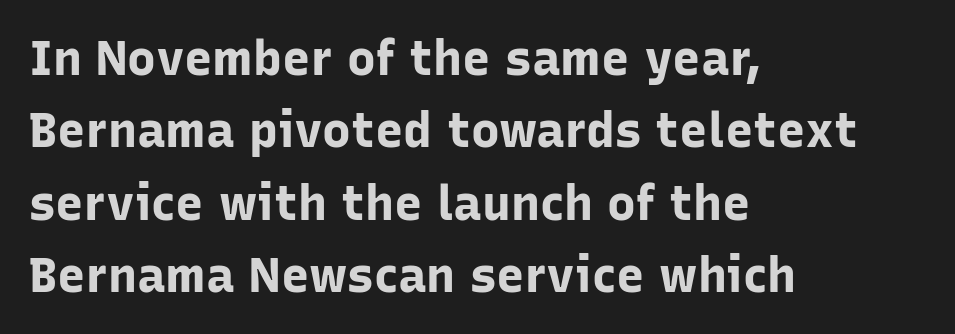
Does the type have serifs? No, each stem ends abruptly. The ragged edge is on the right, which tells us the setting is flush left. The font's upright variant was chosen for this text. This sample has the flowing, uneven cadence of proportional lettering. Check the space under the baseline: it is left empty.
